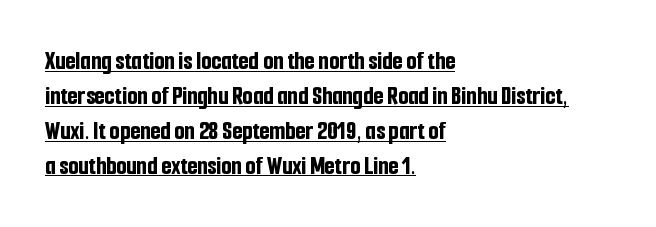
The passage shown is underscored from start to finish. If you drew a line through each stem, it would be perfectly vertical. The rendering uses a moderate line-height, typical for paragraphs. Honestly, the letter spacing is just normal — you wouldn't notice it. Line starts are locked; line ends wander. The strokes are fattened all the way to bold.
